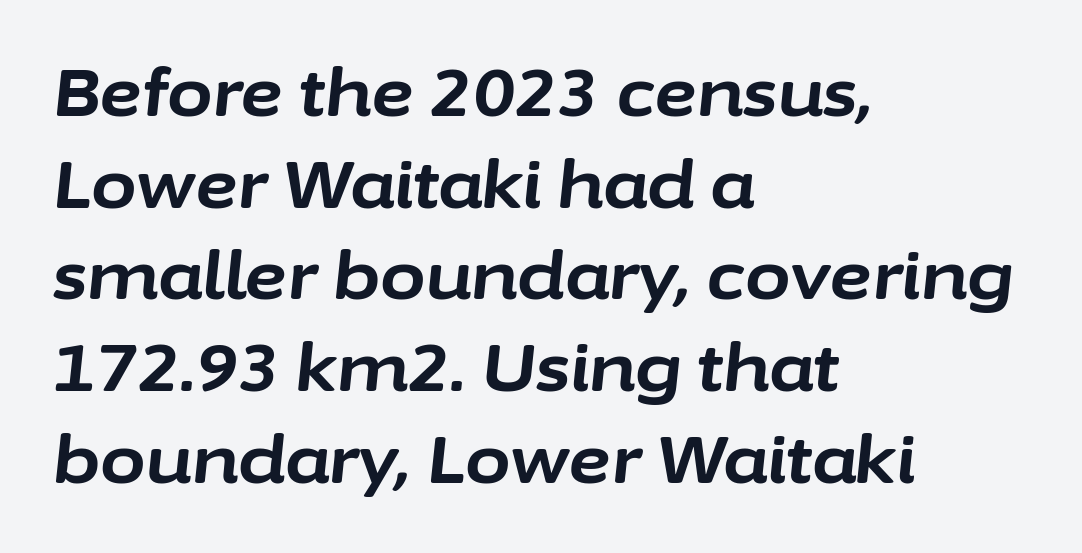
{"italic": "yes", "lean": "right", "slant_degrees": 6, "bold": "yes", "weight": "bold", "width": "normal", "stroke_contrast": "low", "x_height": "medium", "monospaced": "no", "underline": "no", "align": "left", "line_spacing": "normal", "line_spacing_ratio": 1.39, "letter_spacing": "normal", "letter_spacing_em": 0.0, "glyph_px": 66}
